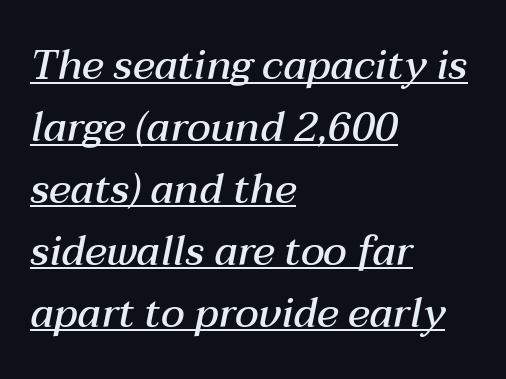
The image shows 41 px semibold type, italic (leaning right); set left-aligned, normal line spacing (1.51x), normal letter spacing, underlined; medium stroke contrast and a medium x-height.
